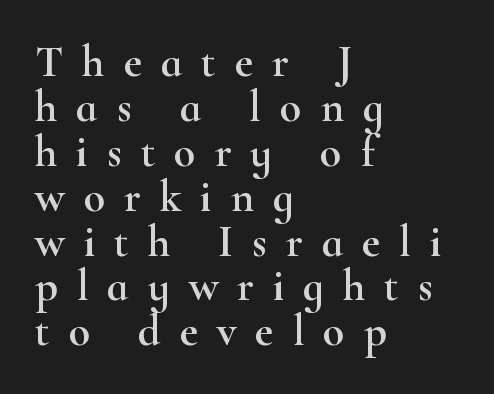
Q: Is the text italic (slanted)? A: No, it is upright.
Q: Is the typeface a serif or a sans-serif typeface? A: Serif.
Q: Is the text underlined? A: No.
Q: How is the paragraph aligned? A: Left-aligned.
Q: Is the spacing between letters normal or unusually wide? A: Unusually wide.
Q: Is the spacing between lines tight, normal or loose? A: Tight.
Q: Width (condensed, normal, or wide)? A: Wide.
Q: Stroke contrast? A: High.
Q: x-height? A: Small.
Q: Monospaced? A: No.
